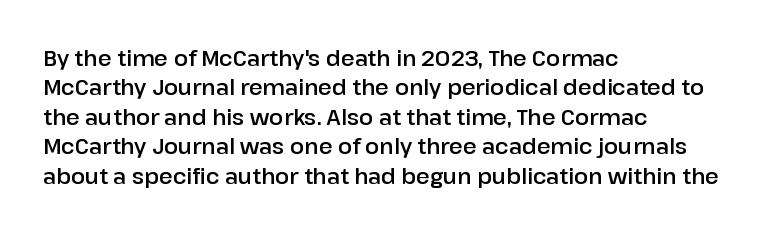
Q: Is the text italic (slanted)? A: No, it is upright.
Q: Is the text underlined? A: No.
Q: How is the paragraph aligned? A: Left-aligned.
Q: Is the spacing between letters normal or unusually wide? A: Normal.
Q: Is the spacing between lines tight, normal or loose? A: Normal.
